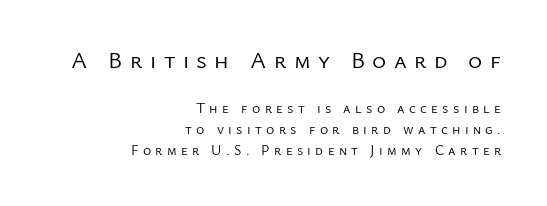
Q: Is the text bold? A: No.
Q: Is the text italic (slanted)? A: No, it is upright.
Q: Is the text underlined? A: No.
Q: How is the paragraph aligned? A: Right-aligned.
Q: Is the spacing between letters normal or unusually wide? A: Unusually wide.
Q: Is the spacing between lines tight, normal or loose? A: Normal.
Q: Which block of text is set in a larger size, the first (top) or the second (bottom)? A: The first (top) one.
